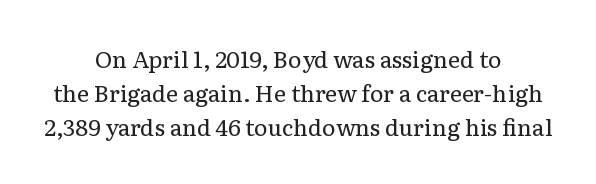
{"italic": "no", "bold": "no", "underline": "no", "align": "center", "line_spacing": "normal", "line_spacing_ratio": 1.47, "letter_spacing": "normal", "letter_spacing_em": 0.0, "glyph_px": 23}
